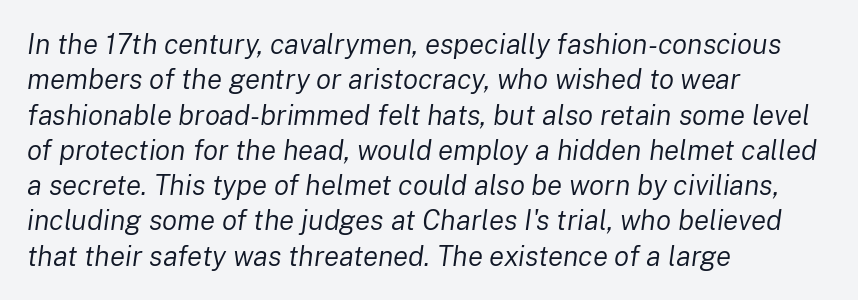
{"italic": "yes", "lean": "right", "slant_degrees": 8, "bold": "no", "weight": "regular", "width": "normal", "stroke_contrast": "low", "x_height": "medium", "monospaced": "no", "underline": "no", "align": "left", "line_spacing": "normal", "line_spacing_ratio": 1.26, "letter_spacing": "normal", "letter_spacing_em": 0.0, "glyph_px": 28}
